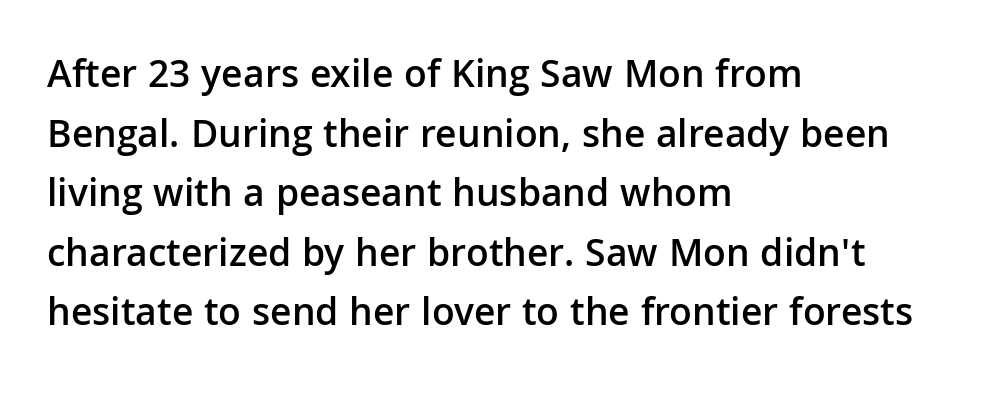
The image shows 40 px semibold sans-serif type, upright; set left-aligned, normal line spacing (1.49x), normal letter spacing, not underlined; low stroke contrast and a medium x-height.
